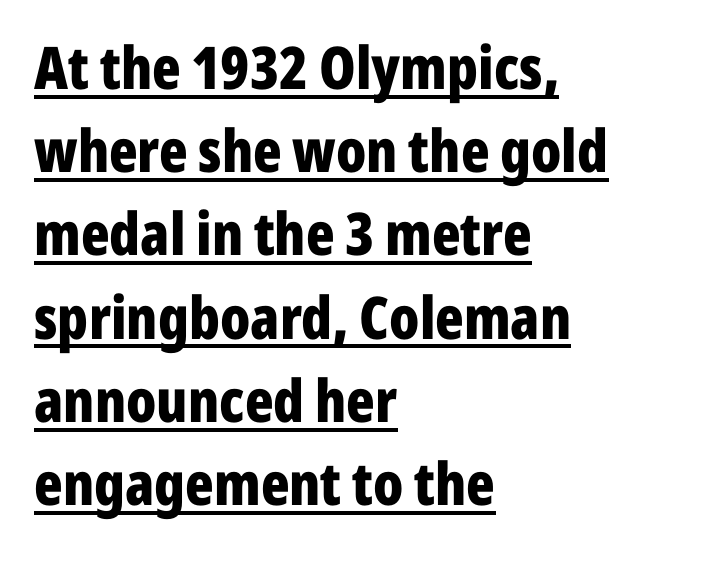
One-word summary of the alignment: left. Line spacing here is normal. No italicization has been applied; the sample stays upright. You can tell from the bare stems that sans-serif type was used. The rendering uses natural spacing where letterforms have individual widths.
